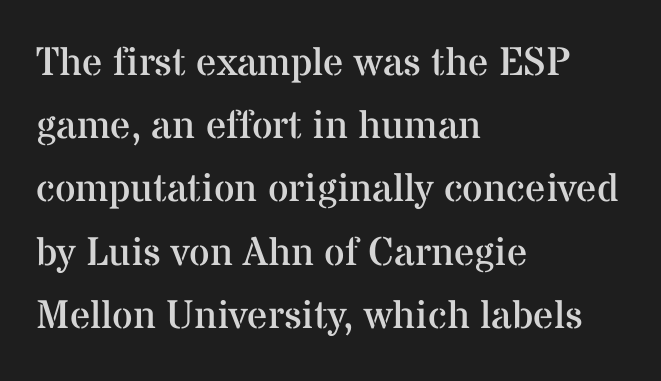
Q: Is the text bold? A: No.
Q: Is the text italic (slanted)? A: No, it is upright.
Q: Is the typeface a serif or a sans-serif typeface? A: Serif.
Q: Is the text underlined? A: No.
Q: How is the paragraph aligned? A: Left-aligned.
Q: Is the spacing between letters normal or unusually wide? A: Normal.
Q: Is the spacing between lines tight, normal or loose? A: Normal.
Q: Width (condensed, normal, or wide)? A: Normal.
Q: Stroke contrast? A: Medium.
Q: x-height? A: Medium.
Q: Monospaced? A: No.
